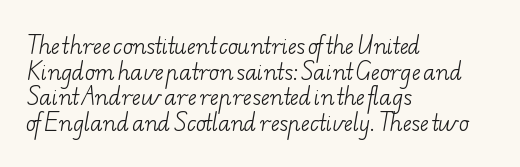
Descenders are the only things crossing below the line. No extra tracking has been applied to these lines. A quiet, ordinary-to-light weight characterises the typeface. Alignment: flush left.
